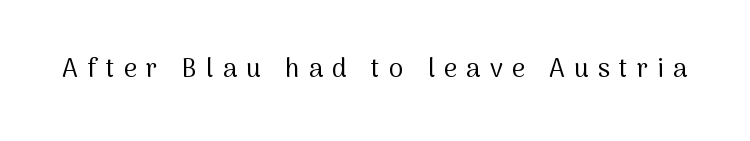
The face looks like a standard text weight, possibly lighter. The lettering stays uniformly vertical, giving the passage a roman look. The type is letterspaced generously, with wide tracking. This rendering features lettering with no underline.
